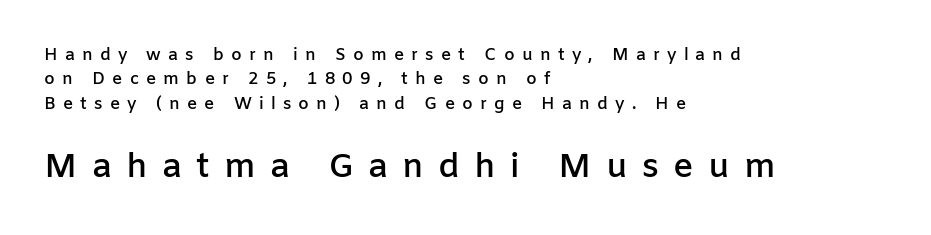
Q: Is the text bold? A: Semi-bold.
Q: Is the text italic (slanted)? A: No, it is upright.
Q: Is the typeface a serif or a sans-serif typeface? A: Sans-serif.
Q: Is the text underlined? A: No.
Q: How is the paragraph aligned? A: Left-aligned.
Q: Is the spacing between letters normal or unusually wide? A: Unusually wide.
Q: Is the spacing between lines tight, normal or loose? A: Normal.
Q: Which block of text is set in a larger size, the first (top) or the second (bottom)? A: The second (bottom) one.
Q: Width (condensed, normal, or wide)? A: Normal.
Q: Stroke contrast? A: Low.
Q: x-height? A: Medium.
Q: Monospaced? A: No.
